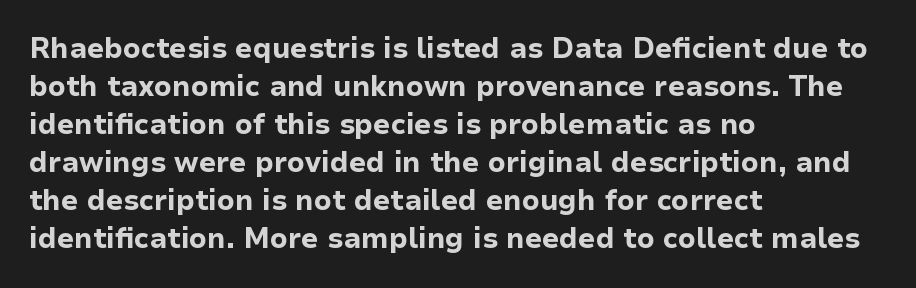
The image shows 28 px bold sans-serif type, upright; set left-aligned, normal line spacing (1.36x), normal letter spacing, not underlined; low stroke contrast and a medium x-height.
